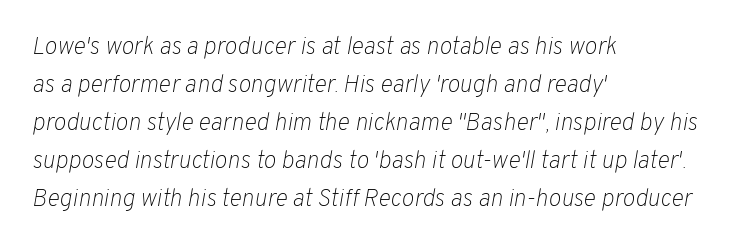
No letter is thick-stroked: the sample isn't bold. The gaps between neighbouring characters are ordinary and unremarkable. The specimen reads as italic at a glance. Quick note: interline space is typical.
